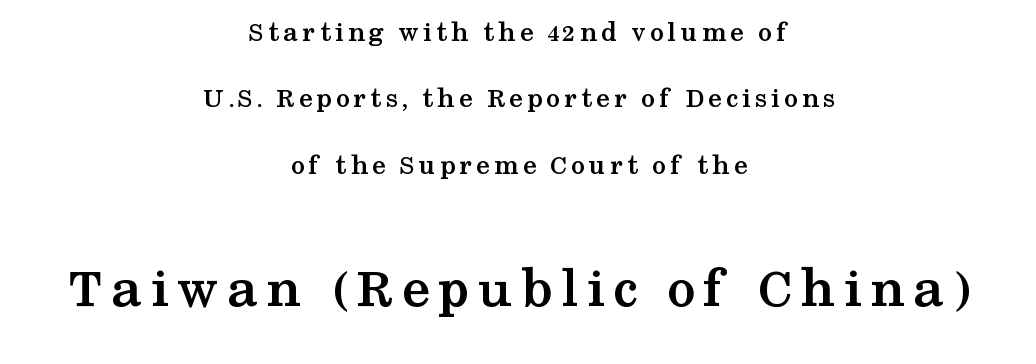
The image shows 57 px semibold, wide serif type, upright; set centered, loose line spacing (2.37x), not underlined; the second (bottom) block is 2.04x larger; medium stroke contrast and a medium x-height.
